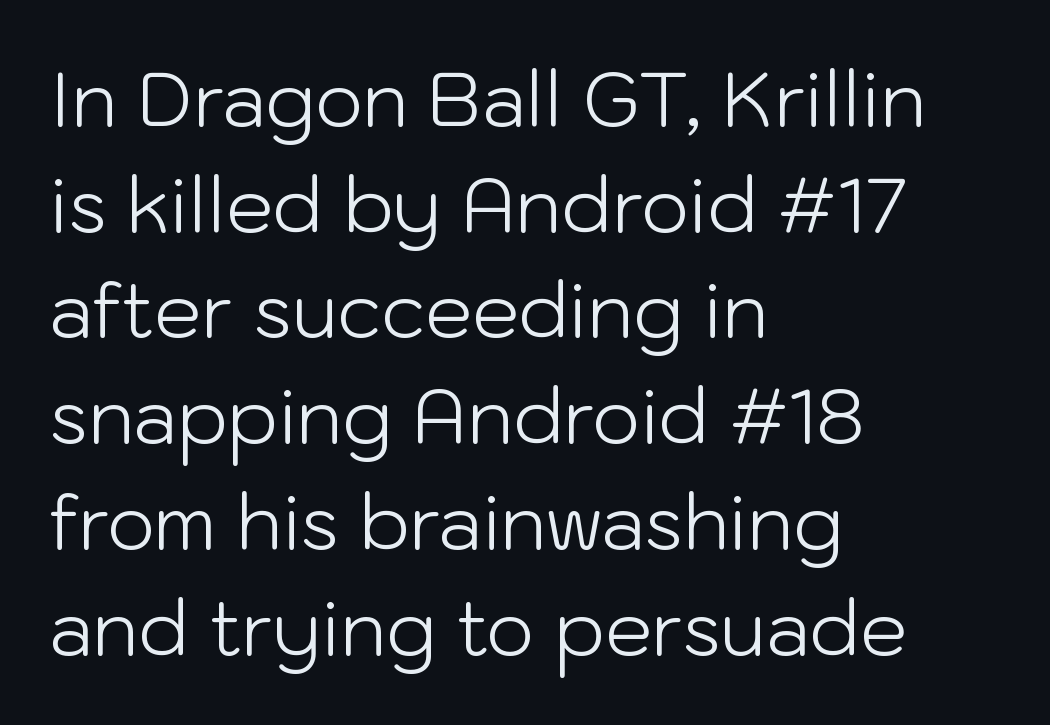
A student would call this left alignment; a typographer would say flush left, rag right. If you drew a line through each stem, it would be perfectly vertical. Rows of type keep a routine distance in the vertical direction. Caption: face not bold, strokes unweighted. The specimen omits any rule beneath the text block's lines. Here the designer chose a conventional face with non-uniform glyph widths.
